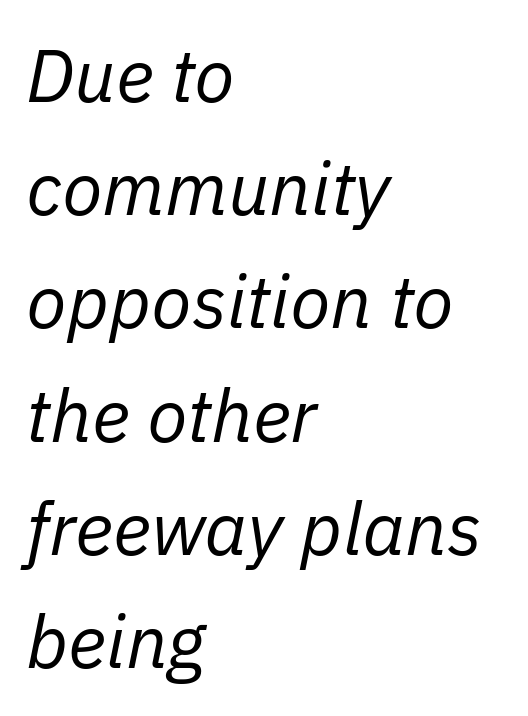
The image shows 74 px regular-weight type, italic (leaning right); set left-aligned, normal line spacing (1.53x), normal letter spacing, not underlined; low stroke contrast and a medium x-height.
